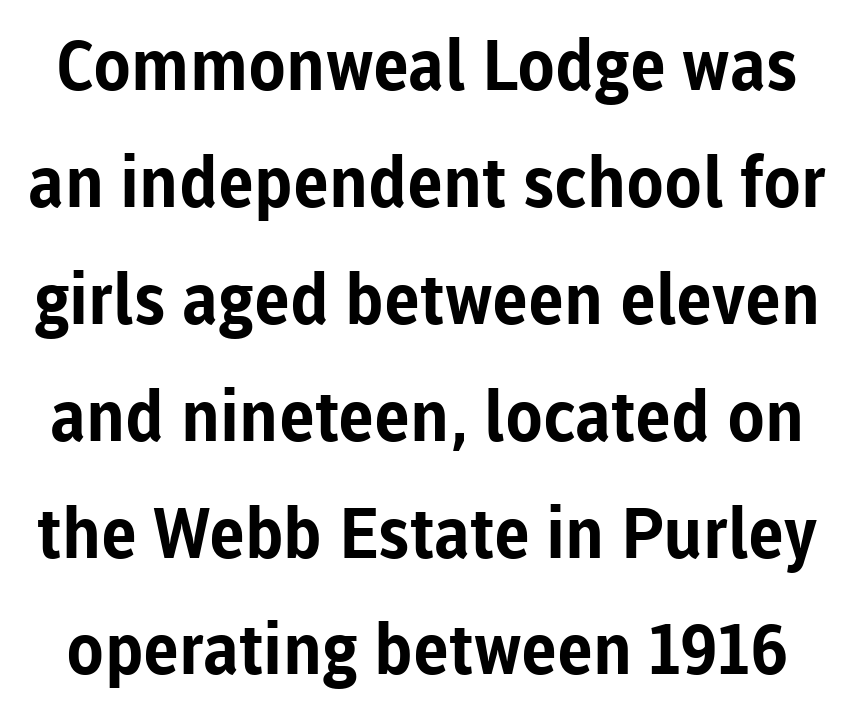
The image shows 70 px bold sans-serif type, upright; set normal line spacing (1.67x), normal letter spacing, not underlined; low stroke contrast and a medium x-height.
